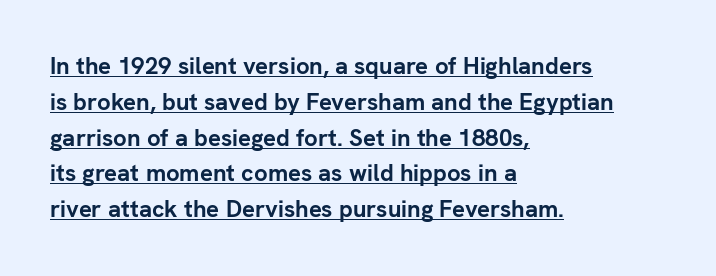
{"italic": "no", "bold": "yes", "underline": "yes", "align": "left", "line_spacing": "normal", "line_spacing_ratio": 1.49, "letter_spacing": "normal", "letter_spacing_em": 0.0, "glyph_px": 24}
